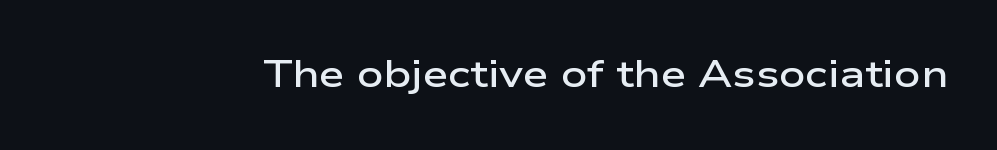
The image shows 37 px semibold, wide sans-serif type, upright; set normal letter spacing, not underlined; low stroke contrast and a medium x-height.
